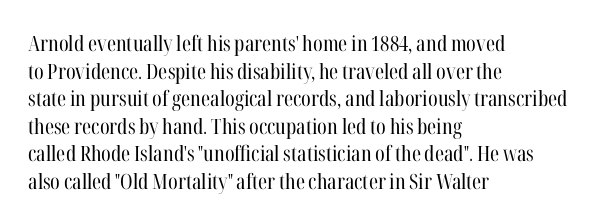
The image shows 21 px text type, upright; set left-aligned, normal line spacing (1.31x), normal letter spacing, not underlined.
